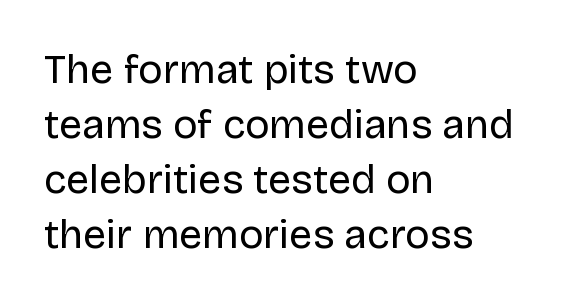
You can tell from the bare stems that sans-serif type was used. Beneath every word, the page is bare. Quick note: not italic, upright. These lines are set flush left with a ragged right edge. Does the leading feel generous? No, just average.
